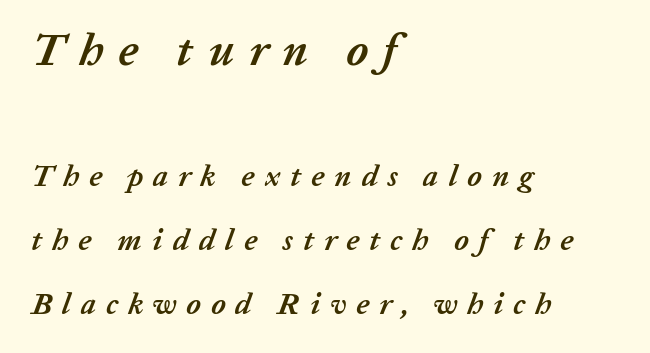
{"italic": "yes", "lean": "right", "slant_degrees": 20, "bold": "yes", "weight": "semibold", "width": "normal", "stroke_contrast": "low", "x_height": "medium", "monospaced": "no", "underline": "no", "align": "left", "line_spacing": "loose", "line_spacing_ratio": 2.13, "letter_spacing": "wide", "letter_spacing_em": 0.33, "larger_block": "first", "size_ratio": 1.5, "glyph_px": 45}
